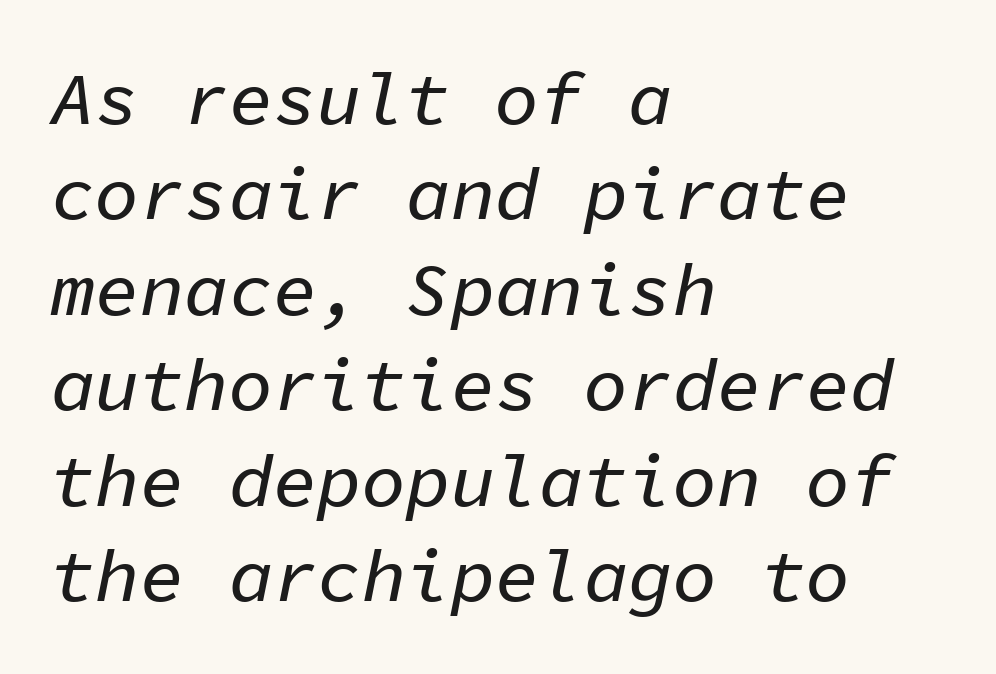
{"italic": "yes", "lean": "right", "slant_degrees": 11, "width": "normal", "stroke_contrast": "low", "x_height": "medium", "monospaced": "yes", "underline": "no", "align": "left", "line_spacing": "normal", "line_spacing_ratio": 1.29, "letter_spacing": "normal", "letter_spacing_em": 0.0, "glyph_px": 74}
